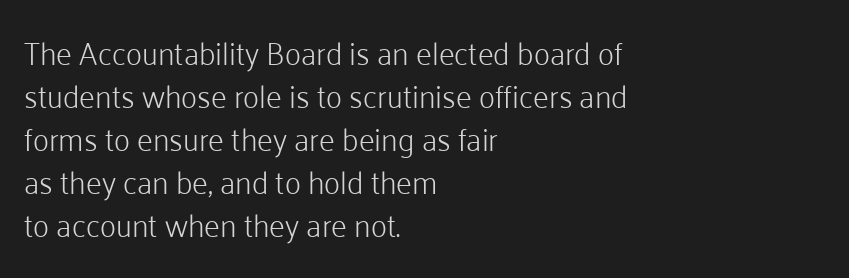
The passage is arranged the way most books set body copy — flush left. The typography opts for an upright posture over an oblique one. The letters look calm and open, with moderate or lighter stems. The specimen omits any rule beneath the text block's lines. These lines are composed in type without serifs. How are the letters spaced? Ordinarily, with no added tracking.
